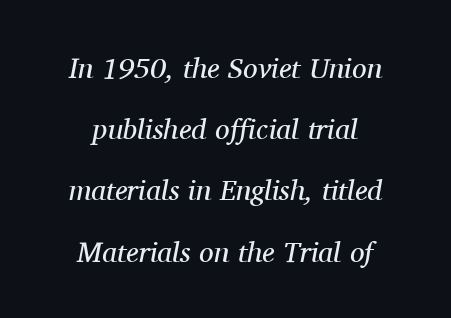
Q: Is the text bold? A: No.
Q: Is the text italic (slanted)? A: Yes, it leans right by about 11 degrees.
Q: Is the typeface a serif or a sans-serif typeface? A: Serif.
Q: Is the text underlined? A: No.
Q: How is the paragraph aligned? A: Centered.
Q: Is the spacing between letters normal or unusually wide? A: Normal.
Q: Is the spacing between lines tight, normal or loose? A: Loose.
Q: Width (condensed, normal, or wide)? A: Normal.
Q: Stroke contrast? A: Medium.
Q: x-height? A: Medium.
Q: Monospaced? A: No.
